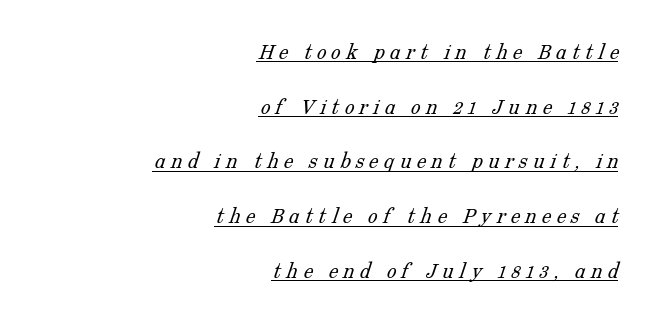
{"bold": "no", "underline": "yes", "align": "right", "line_spacing": "loose", "line_spacing_ratio": 2.28, "letter_spacing": "wide", "letter_spacing_em": 0.22, "glyph_px": 24}
